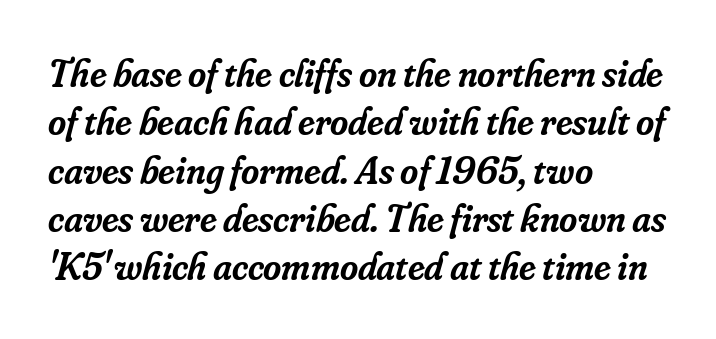
The whole block is typeset with a tilt. You could not count columns in this text — the font is proportionally spaced. Typesetter's note: demi weight, one step under bold. Small tapered or slab feet sit at the stroke ends, so this counts as serif.
